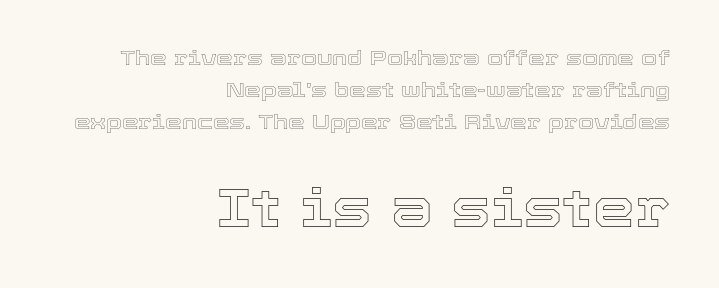
Q: Is the text italic (slanted)? A: No, it is upright.
Q: Is the text underlined? A: No.
Q: How is the paragraph aligned? A: Right-aligned.
Q: Is the spacing between letters normal or unusually wide? A: Normal.
Q: Is the spacing between lines tight, normal or loose? A: Normal.
Q: Which block of text is set in a larger size, the first (top) or the second (bottom)? A: The second (bottom) one.
Q: Width (condensed, normal, or wide)? A: Normal.
Q: x-height? A: Medium.
Q: Monospaced? A: No.
